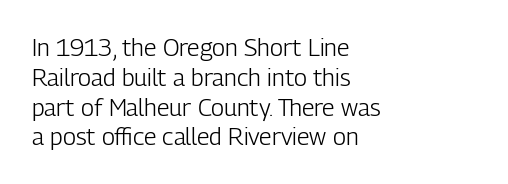
The image shows 24 px text type, upright; set left-aligned, line spacing 1.24x, normal letter spacing, not underlined.
